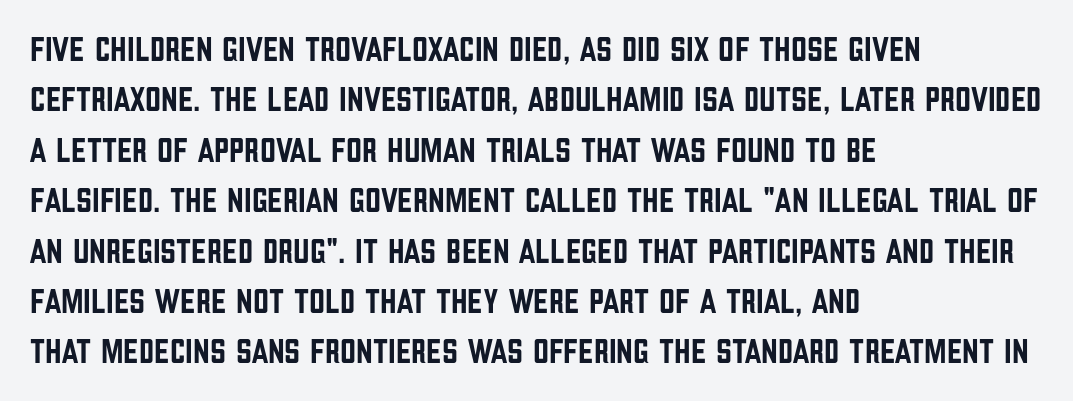
These lines are rendered in a variable-pitch font. These lines are set flush left with a ragged right edge. Font category for this specimen: sans-serif. Vertically, the passage feels balanced, rows spaced as you'd expect.
